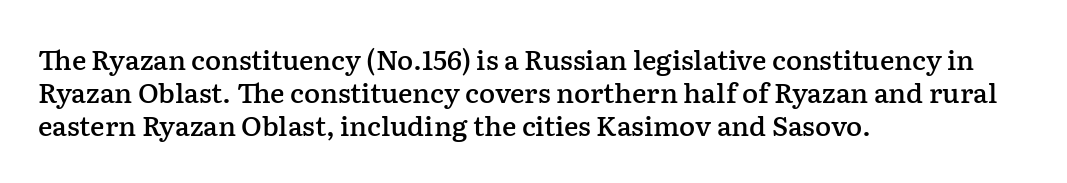
Q: Is the text bold? A: Semi-bold.
Q: Is the text italic (slanted)? A: No, it is upright.
Q: Is the text underlined? A: No.
Q: How is the paragraph aligned? A: Left-aligned.
Q: Is the spacing between letters normal or unusually wide? A: Normal.
